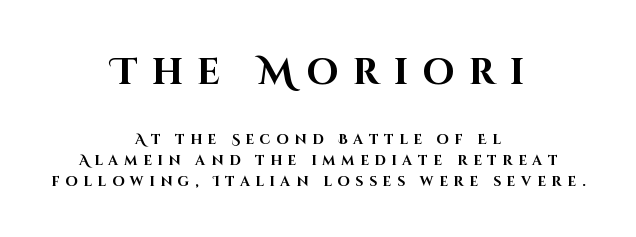
Q: Is the text bold? A: Yes.
Q: Is the text italic (slanted)? A: No, it is upright.
Q: Is the typeface a serif or a sans-serif typeface? A: Sans-serif.
Q: Is the text underlined? A: No.
Q: How is the paragraph aligned? A: Centered.
Q: Is the spacing between letters normal or unusually wide? A: Unusually wide.
Q: Is the spacing between lines tight, normal or loose? A: Normal.
Q: Which block of text is set in a larger size, the first (top) or the second (bottom)? A: The first (top) one.
Q: Width (condensed, normal, or wide)? A: Normal.
Q: Stroke contrast? A: High.
Q: x-height? A: Large.
Q: Monospaced? A: No.
